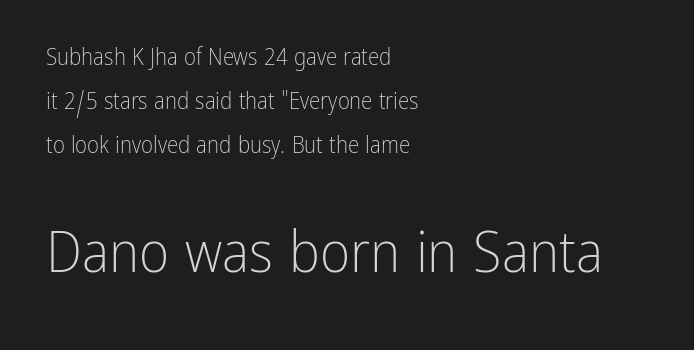
{"serif": "no", "italic": "no", "bold": "no", "weight": "light", "width": "condensed", "stroke_contrast": "low", "x_height": "medium", "monospaced": "no", "underline": "no", "align": "left", "line_spacing": "loose", "line_spacing_ratio": 1.92, "letter_spacing": "normal", "letter_spacing_em": 0.0, "larger_block": "second", "size_ratio": 2.52, "glyph_px": 58}
